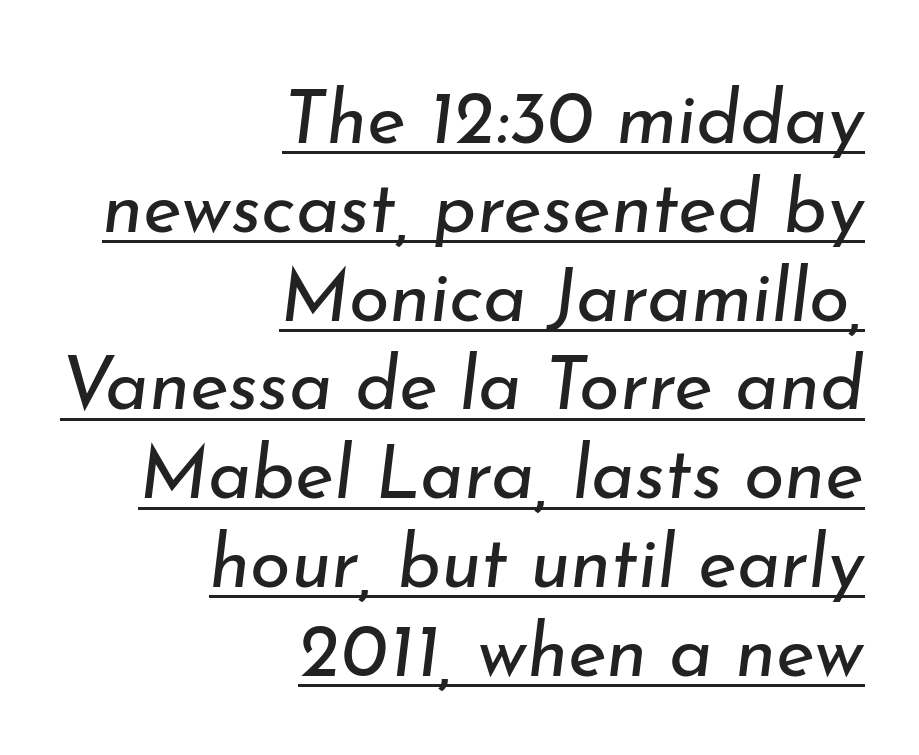
Q: Is the text bold? A: No.
Q: Is the text italic (slanted)? A: Yes, it leans right by about 7 degrees.
Q: Is the text underlined? A: Yes.
Q: How is the paragraph aligned? A: Right-aligned.
Q: Is the spacing between letters normal or unusually wide? A: Normal.
Q: Width (condensed, normal, or wide)? A: Normal.
Q: Stroke contrast? A: Low.
Q: x-height? A: Small.
Q: Monospaced? A: No.
